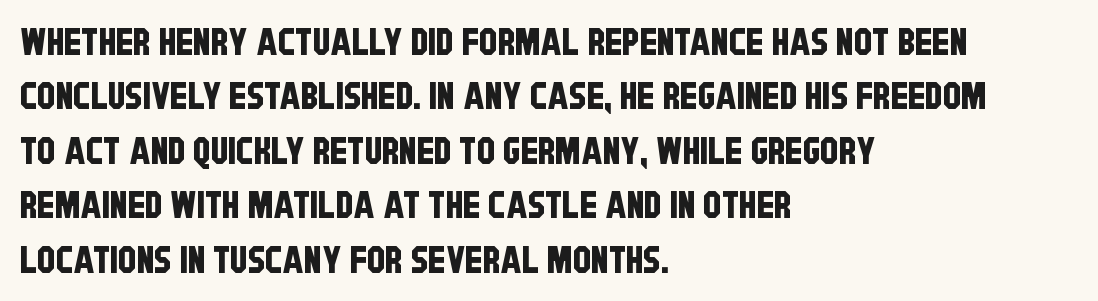
Reading down the column, the eye jumps a familiar distance to each next line. In terms of letterspacing, this is plain default setting. Leftover space on each line is placed entirely after the last word. The characters display no serif detailing; their extremities are plain. Clear beneath every line of the passage.
